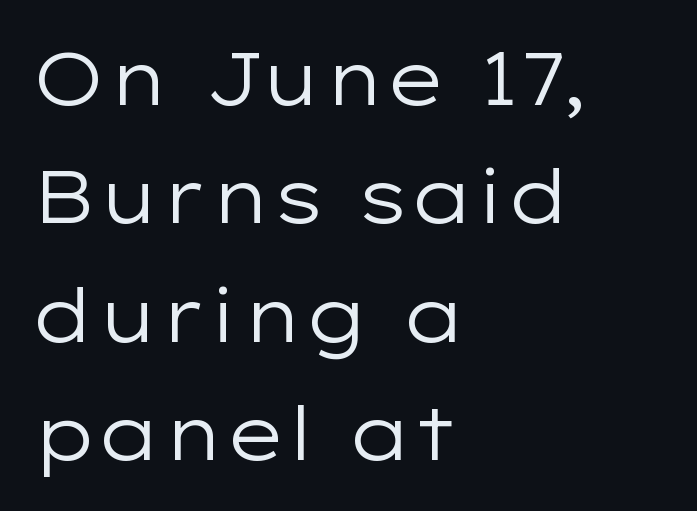
The image shows 74 px regular-weight, wide sans-serif type, upright; set left-aligned, normal line spacing (1.6x), normal letter spacing, not underlined; low stroke contrast and a medium x-height.
